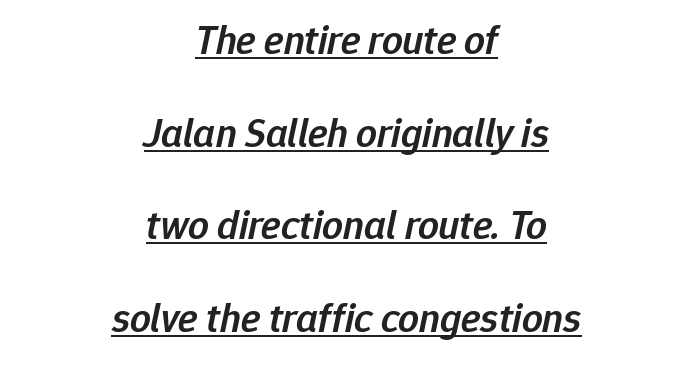
The image shows 41 px semibold type, italic (leaning right); set centered, loose line spacing (2.26x), normal letter spacing, underlined; low stroke contrast and a medium x-height.
